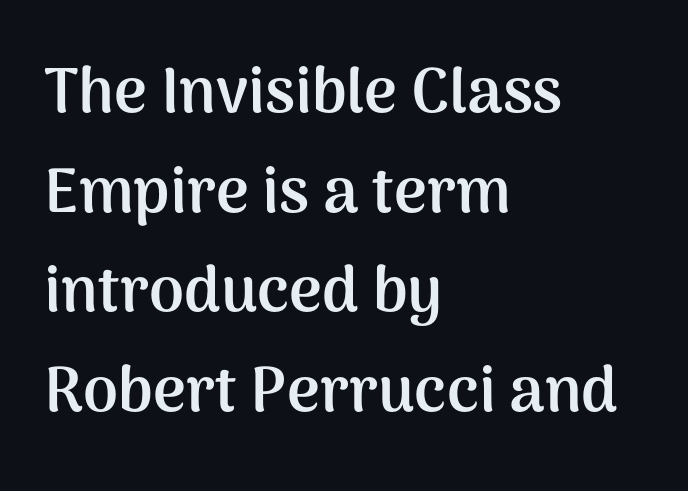
Summary of vertical rhythm: regular, with standard interline spacing. Check where the strokes stop: nothing finishes them off — pure sans. Do the characters align in a grid? No, the font is proportional. Just letters on the line, the space beneath them empty.
